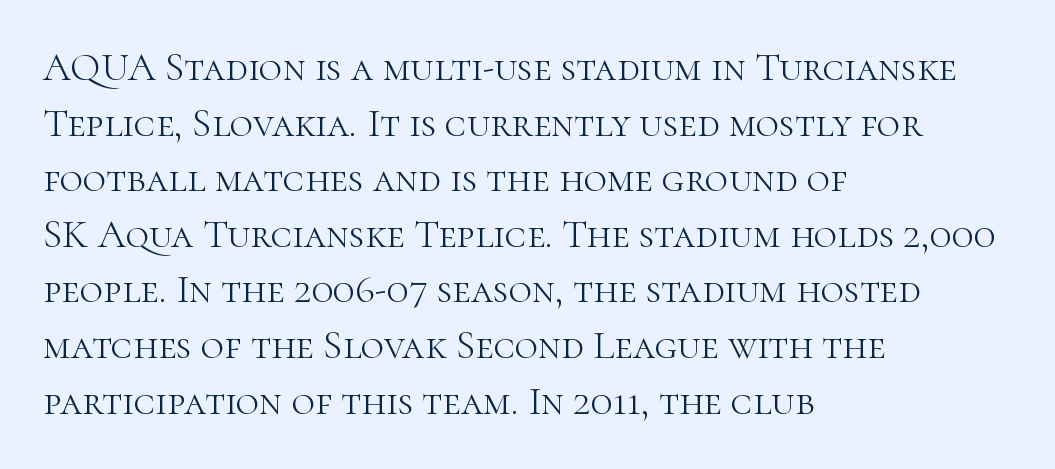
The image shows 40 px light serif type, upright; set left-aligned, normal line spacing (1.39x), normal letter spacing, not underlined; high stroke contrast and a medium x-height.
